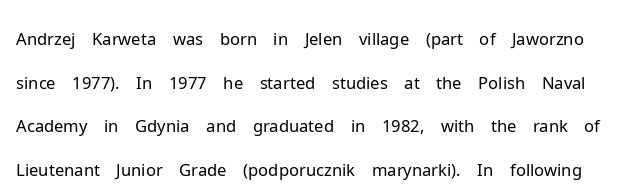
{"serif": "no", "italic": "no", "bold": "no", "weight": "light", "width": "normal", "stroke_contrast": "low", "x_height": "medium", "monospaced": "no", "underline": "no", "line_spacing": "normal", "line_spacing_ratio": 1.28, "letter_spacing": "normal", "letter_spacing_em": 0.0, "glyph_px": 34}
